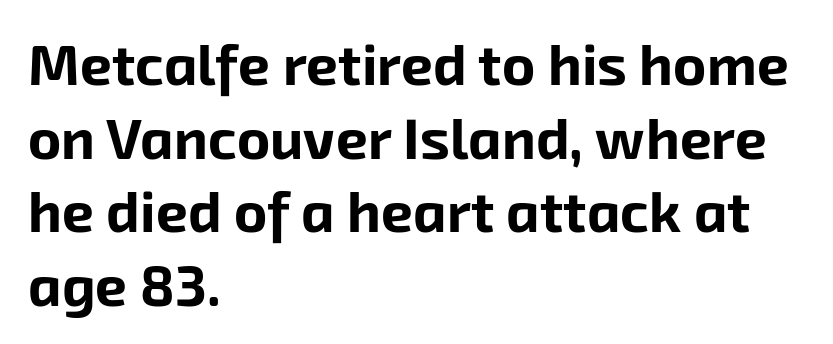
Q: Is the text bold? A: Yes.
Q: Is the typeface a serif or a sans-serif typeface? A: Sans-serif.
Q: Is the text underlined? A: No.
Q: How is the paragraph aligned? A: Left-aligned.
Q: Is the spacing between letters normal or unusually wide? A: Normal.
Q: Is the spacing between lines tight, normal or loose? A: Normal.
Q: Width (condensed, normal, or wide)? A: Normal.
Q: Stroke contrast? A: Low.
Q: x-height? A: Medium.
Q: Monospaced? A: No.
